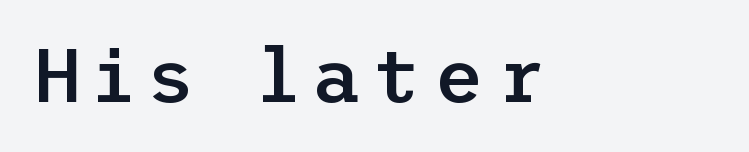
Q: Is the text bold? A: Semi-bold.
Q: Is the text italic (slanted)? A: No, it is upright.
Q: Is the typeface a serif or a sans-serif typeface? A: Sans-serif.
Q: Is the text underlined? A: No.
Q: Width (condensed, normal, or wide)? A: Normal.
Q: Stroke contrast? A: Low.
Q: x-height? A: Medium.
